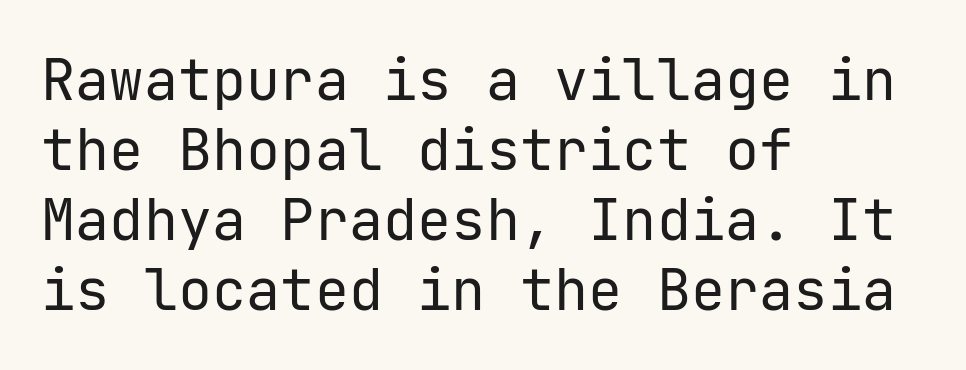
Q: Is the text bold? A: No.
Q: Is the text italic (slanted)? A: No, it is upright.
Q: Is the typeface a serif or a sans-serif typeface? A: Sans-serif.
Q: Is the text underlined? A: No.
Q: How is the paragraph aligned? A: Left-aligned.
Q: Is the spacing between letters normal or unusually wide? A: Normal.
Q: Width (condensed, normal, or wide)? A: Normal.
Q: Stroke contrast? A: Low.
Q: x-height? A: Medium.
